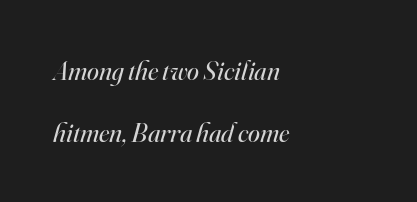
The image shows 27 px text type, italic (leaning right); set left-aligned, loose line spacing (2.28x), normal letter spacing, not underlined.
